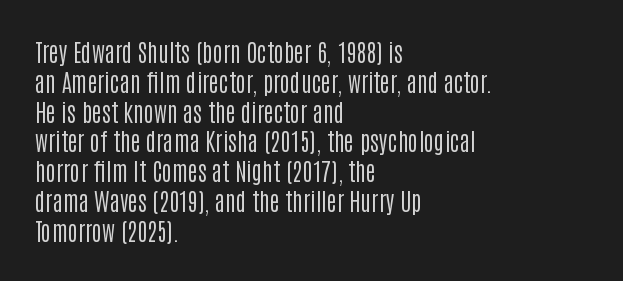
Q: Is the text bold? A: No.
Q: Is the text italic (slanted)? A: No, it is upright.
Q: Is the text underlined? A: No.
Q: How is the paragraph aligned? A: Left-aligned.
Q: Is the spacing between letters normal or unusually wide? A: Normal.
